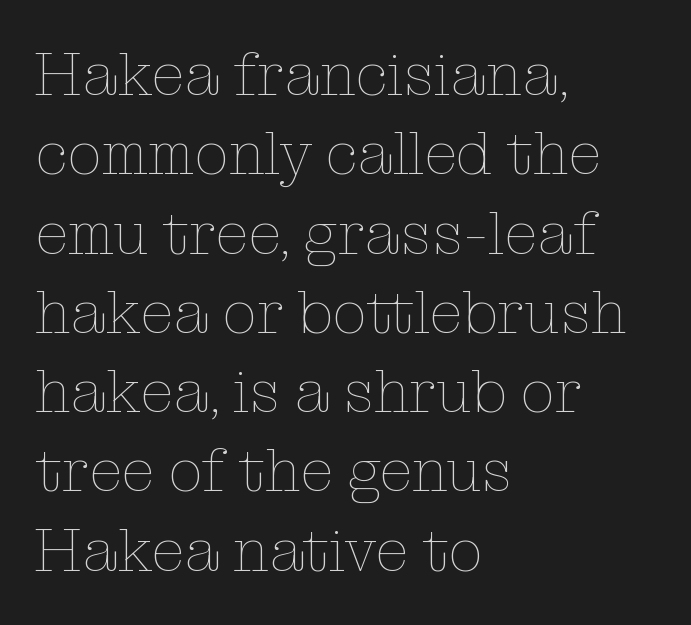
The image shows 61 px thin type, upright; set left-aligned, normal line spacing (1.3x), normal letter spacing, not underlined; low stroke contrast and a medium x-height.
